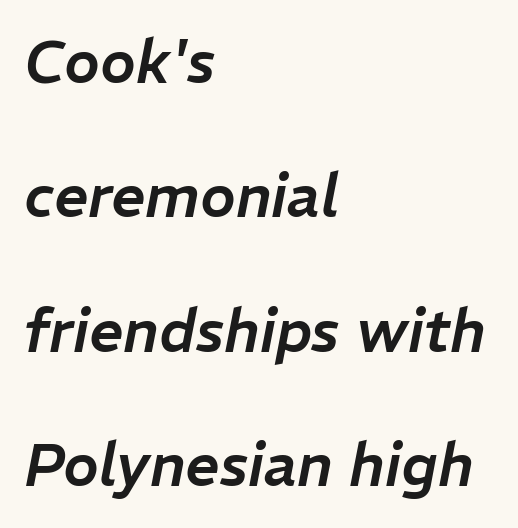
{"italic": "yes", "lean": "right", "slant_degrees": 11, "width": "normal", "stroke_contrast": "low", "x_height": "medium", "monospaced": "no", "underline": "no", "align": "left", "line_spacing": "loose", "line_spacing_ratio": 2.24, "letter_spacing": "normal", "letter_spacing_em": 0.0, "glyph_px": 60}
